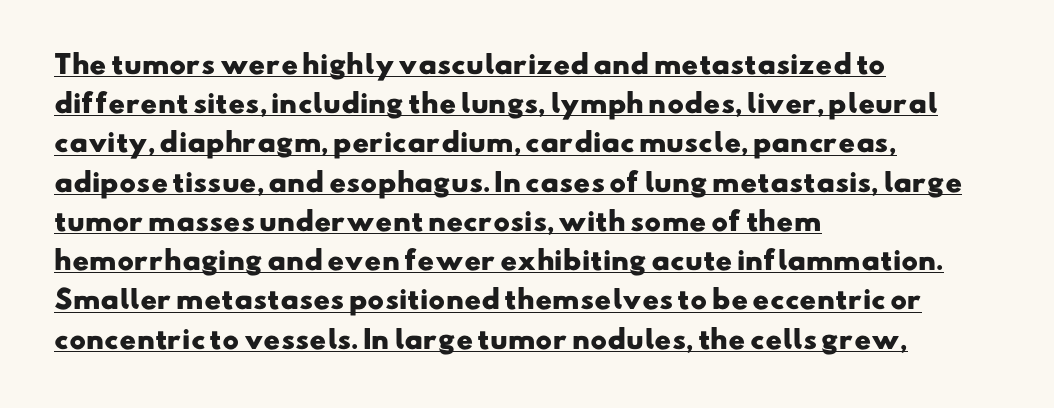
Q: Is the text bold? A: Yes.
Q: Is the text underlined? A: Yes.
Q: How is the paragraph aligned? A: Left-aligned.
Q: Is the spacing between letters normal or unusually wide? A: Normal.
Q: Is the spacing between lines tight, normal or loose? A: Normal.
